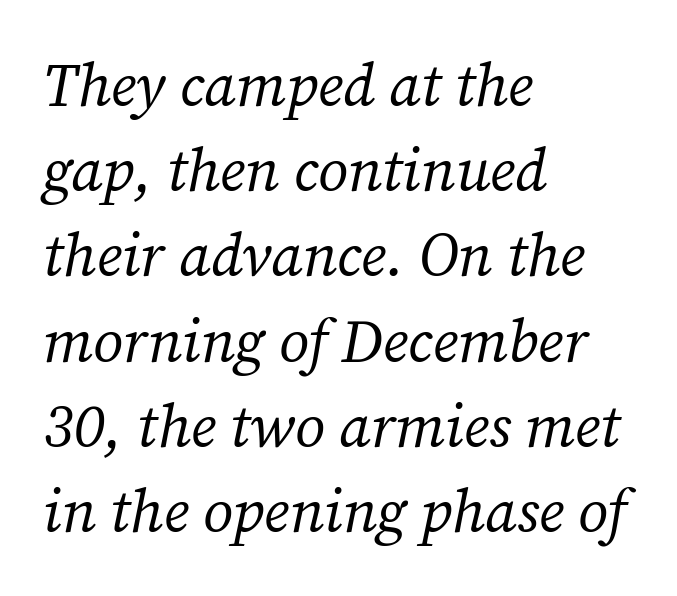
{"serif": "yes", "italic": "yes", "lean": "right", "slant_degrees": 12, "bold": "no", "weight": "regular", "width": "normal", "stroke_contrast": "medium", "x_height": "medium", "monospaced": "no", "underline": "no", "align": "left", "line_spacing": "normal", "line_spacing_ratio": 1.42, "letter_spacing": "normal", "letter_spacing_em": 0.0, "glyph_px": 60}
